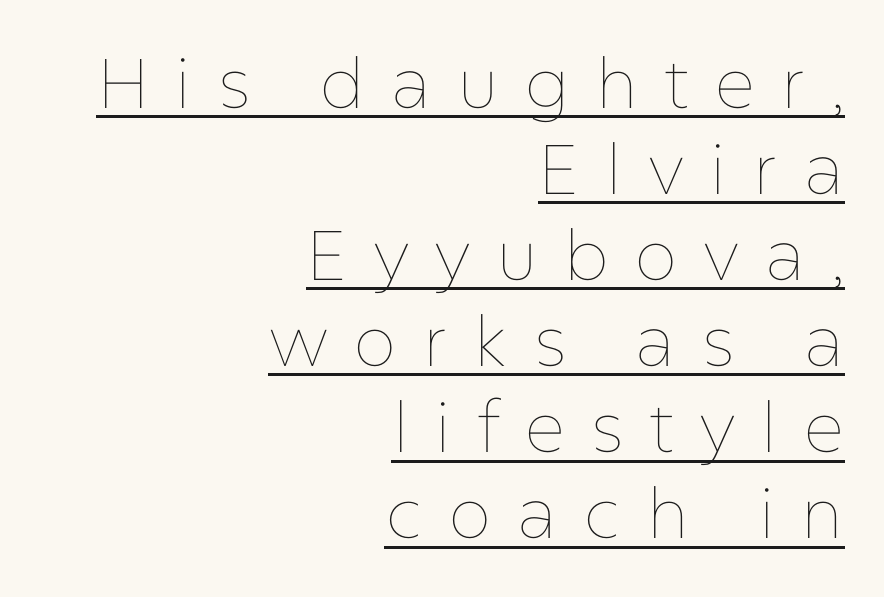
On a weight scale, this lands at 450 or below. It's the straight-up-and-down kind of type. The face used here is rendered with a markedly widened letterfit. The letters advance in unequal steps, a hallmark of proportional type. These lines stack with their right ends in a neat column.
